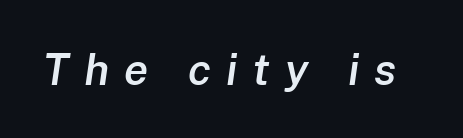
The image shows 44 px semibold type, italic (leaning right); set unusually wide letter spacing (+0.34 em), not underlined; low stroke contrast and a medium x-height.
